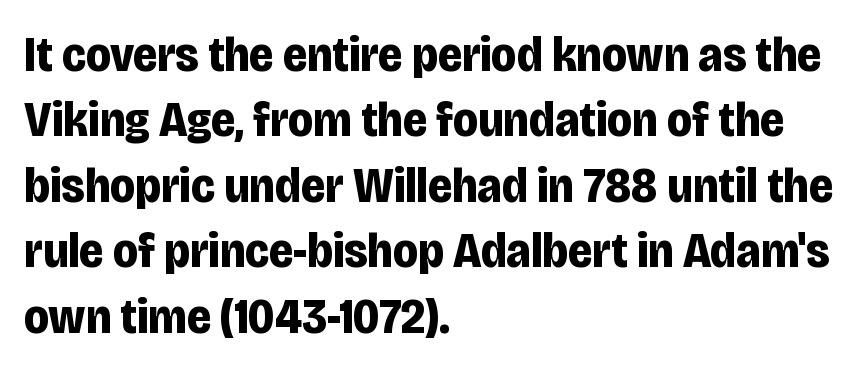
The image shows 50 px bold, condensed sans-serif type, upright; set left-aligned, normal line spacing (1.31x), normal letter spacing, not underlined; low stroke contrast and a large x-height.
